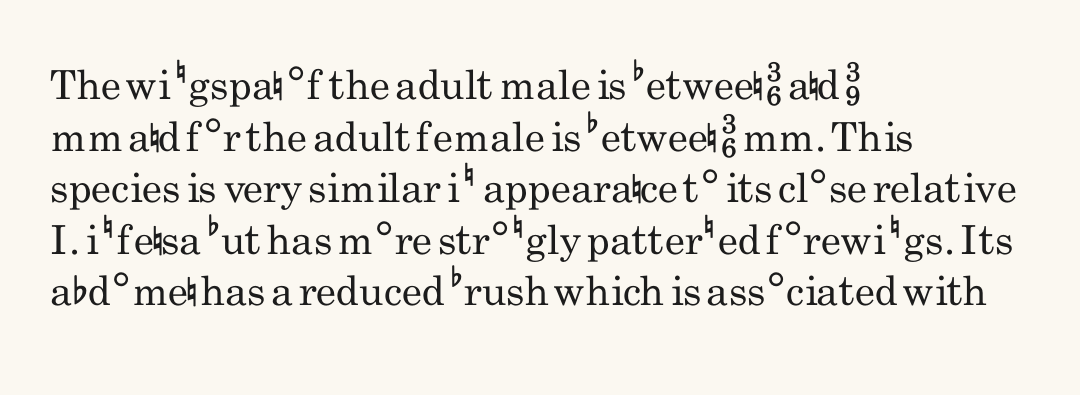
Q: Is the text bold? A: No.
Q: Is the text italic (slanted)? A: No, it is upright.
Q: Is the typeface a serif or a sans-serif typeface? A: Sans-serif.
Q: Is the text underlined? A: No.
Q: How is the paragraph aligned? A: Left-aligned.
Q: Is the spacing between letters normal or unusually wide? A: Normal.
Q: Is the spacing between lines tight, normal or loose? A: Normal.
Q: Width (condensed, normal, or wide)? A: Condensed.
Q: Stroke contrast? A: Low.
Q: x-height? A: Small.
Q: Monospaced? A: No.
